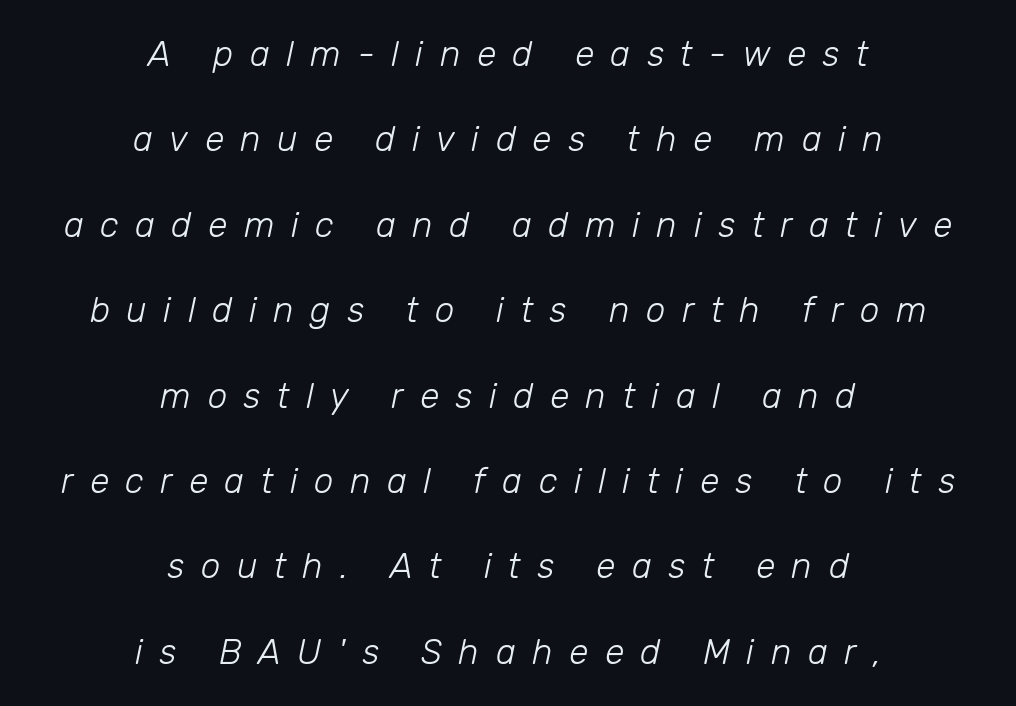
Q: Is the text bold? A: No.
Q: Is the text italic (slanted)? A: Yes, it leans right by about 12 degrees.
Q: Is the text underlined? A: No.
Q: How is the paragraph aligned? A: Centered.
Q: Is the spacing between letters normal or unusually wide? A: Unusually wide.
Q: Is the spacing between lines tight, normal or loose? A: Loose.
Q: Width (condensed, normal, or wide)? A: Normal.
Q: Stroke contrast? A: Low.
Q: x-height? A: Medium.
Q: Monospaced? A: No.
